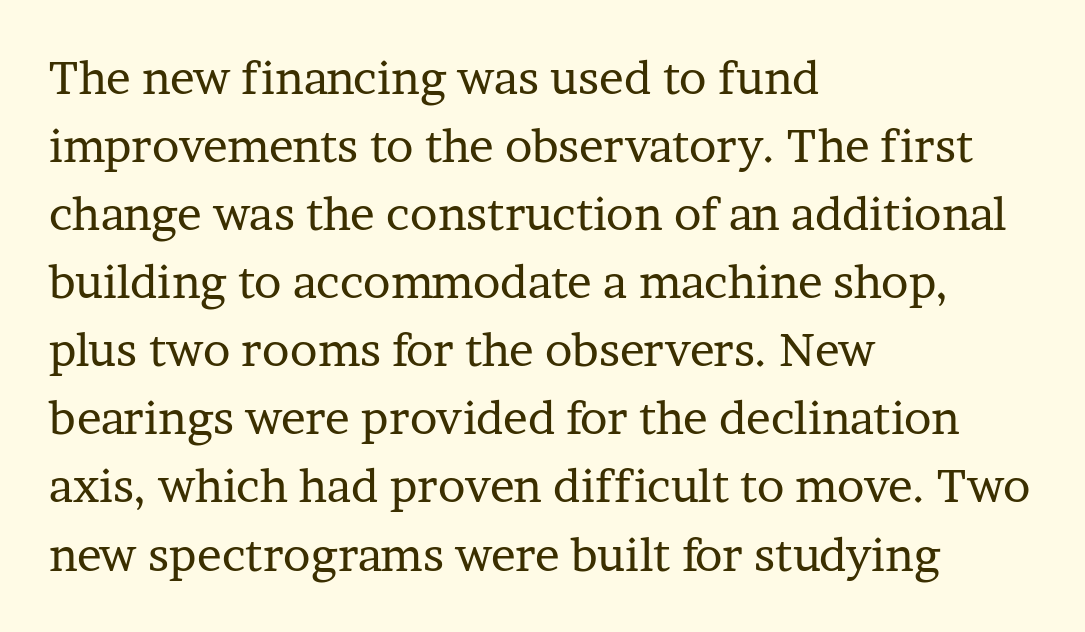
Q: Is the text bold? A: No.
Q: Is the text italic (slanted)? A: No, it is upright.
Q: Is the typeface a serif or a sans-serif typeface? A: Serif.
Q: Is the text underlined? A: No.
Q: How is the paragraph aligned? A: Left-aligned.
Q: Is the spacing between letters normal or unusually wide? A: Normal.
Q: Is the spacing between lines tight, normal or loose? A: Normal.
Q: Width (condensed, normal, or wide)? A: Normal.
Q: Stroke contrast? A: Low.
Q: x-height? A: Medium.
Q: Monospaced? A: No.
